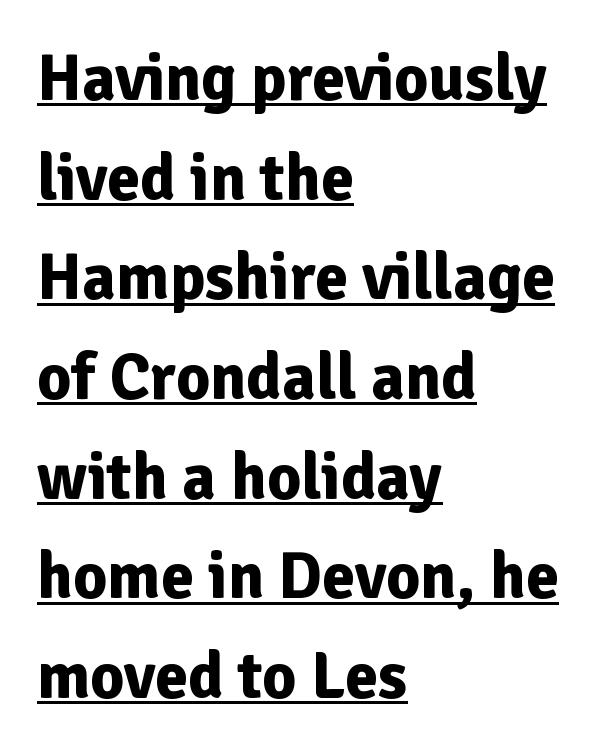
Q: Is the text bold? A: Yes.
Q: Is the text italic (slanted)? A: No, it is upright.
Q: Is the typeface a serif or a sans-serif typeface? A: Sans-serif.
Q: Is the text underlined? A: Yes.
Q: How is the paragraph aligned? A: Left-aligned.
Q: Is the spacing between letters normal or unusually wide? A: Normal.
Q: Is the spacing between lines tight, normal or loose? A: Normal.
Q: Width (condensed, normal, or wide)? A: Normal.
Q: Stroke contrast? A: Low.
Q: x-height? A: Medium.
Q: Monospaced? A: No.
